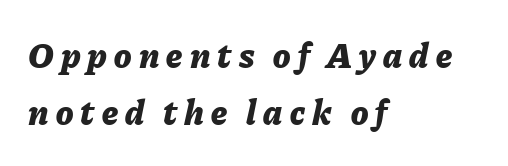
The image shows 36 px bold type, italic (leaning right); set left-aligned, normal line spacing (1.59x), unusually wide letter spacing (+0.2 em), not underlined; low stroke contrast and a medium x-height.
